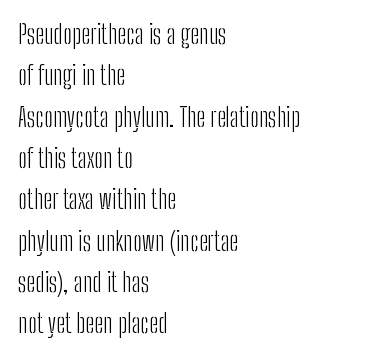
The image shows 26 px text type, upright; set left-aligned, normal line spacing (1.59x), normal letter spacing, not underlined.
